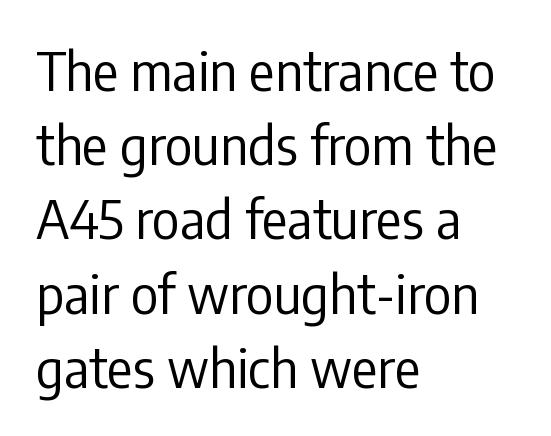
The image shows 53 px regular-weight, condensed sans-serif type, upright; set left-aligned, normal line spacing (1.4x), normal letter spacing, not underlined; low stroke contrast and a medium x-height.
